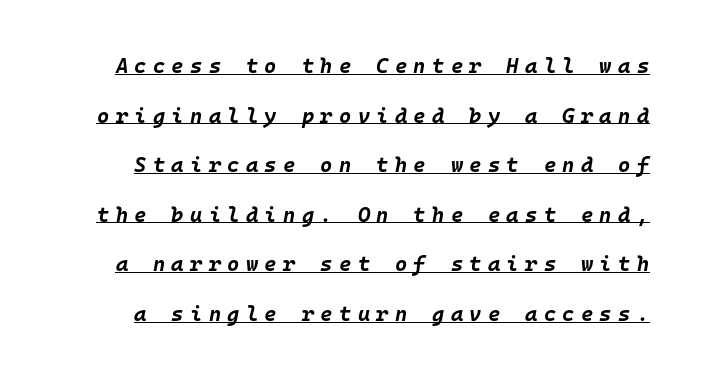
The sample has been set heavy, in full bold. Observe the wide spacing: letters keep a clear distance from each other. Designer's note — italics engaged. Beneath each row of characters lies a ruled line. Whoever set this chose breathing room over compactness in the vertical rhythm.
